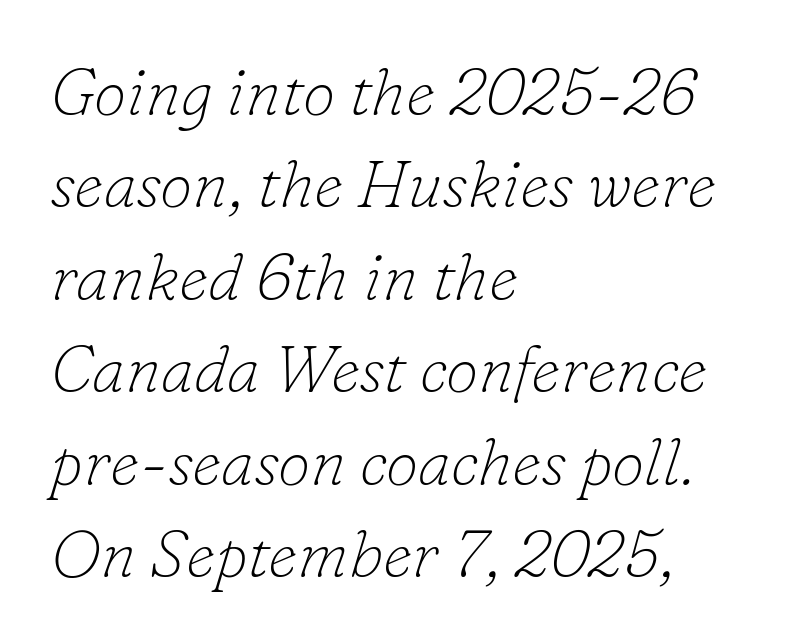
The words here are not underlined. The rendering uses natural spacing where letterforms have individual widths. The horizontal fit of the characters is conventional and even. The face used here is seriffed, in the tradition of book romans. The line-height multiplier appears to be the usual default.
